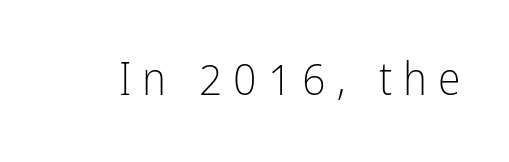
Q: Is the text bold? A: No.
Q: Is the text italic (slanted)? A: No, it is upright.
Q: Is the typeface a serif or a sans-serif typeface? A: Sans-serif.
Q: Is the text underlined? A: No.
Q: Is the spacing between letters normal or unusually wide? A: Unusually wide.
Q: Width (condensed, normal, or wide)? A: Condensed.
Q: Stroke contrast? A: Low.
Q: x-height? A: Medium.
Q: Monospaced? A: No.
